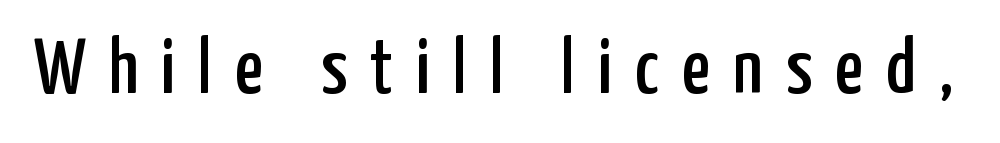
{"serif": "no", "italic": "no", "width": "condensed", "stroke_contrast": "low", "x_height": "medium", "monospaced": "no", "underline": "no", "letter_spacing": "wide", "letter_spacing_em": 0.29, "glyph_px": 79}
